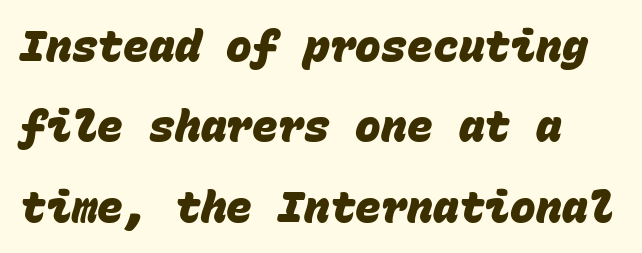
Spacing verdict: monospaced, one width for all characters. All the whitespace from short lines collects on the right. Does the type have serifs? No, each stem ends abruptly. Heavy, bold letterforms.
